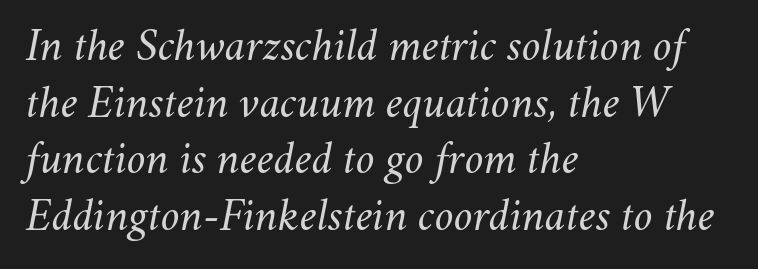
Q: Is the text bold? A: No.
Q: Is the text italic (slanted)? A: Yes, it leans right by about 11 degrees.
Q: Is the text underlined? A: No.
Q: How is the paragraph aligned? A: Left-aligned.
Q: Is the spacing between letters normal or unusually wide? A: Normal.
Q: Width (condensed, normal, or wide)? A: Normal.
Q: Stroke contrast? A: Medium.
Q: x-height? A: Small.
Q: Monospaced? A: No.
